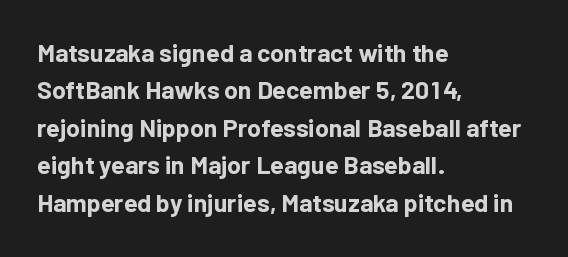
{"italic": "no", "bold": "yes", "underline": "no", "align": "left", "line_spacing": "normal", "line_spacing_ratio": 1.5, "letter_spacing": "normal", "letter_spacing_em": 0.0, "glyph_px": 25}
